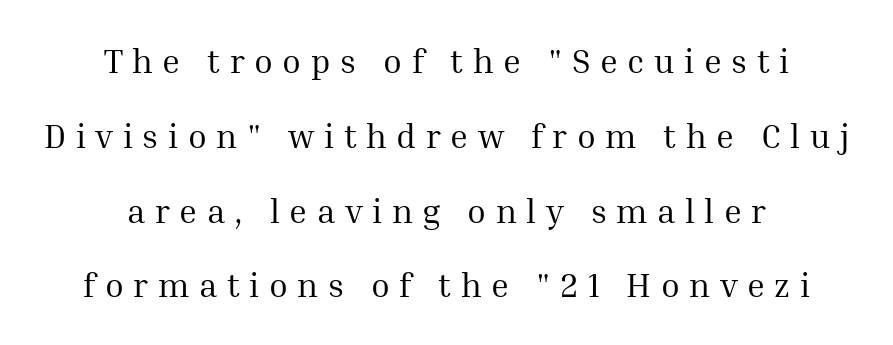
The image shows 34 px regular-weight serif type, upright; set centered, loose line spacing (2.2x), unusually wide letter spacing (+0.28 em), not underlined; medium stroke contrast and a medium x-height.
